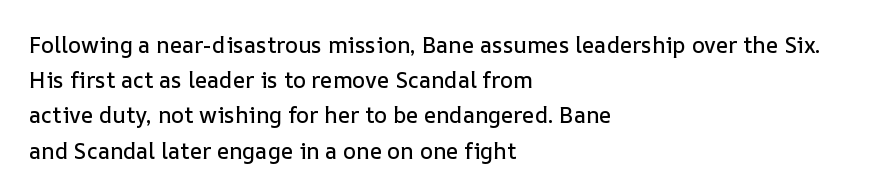
Q: Is the text italic (slanted)? A: No, it is upright.
Q: Is the text underlined? A: No.
Q: How is the paragraph aligned? A: Left-aligned.
Q: Is the spacing between letters normal or unusually wide? A: Normal.
Q: Is the spacing between lines tight, normal or loose? A: Normal.
